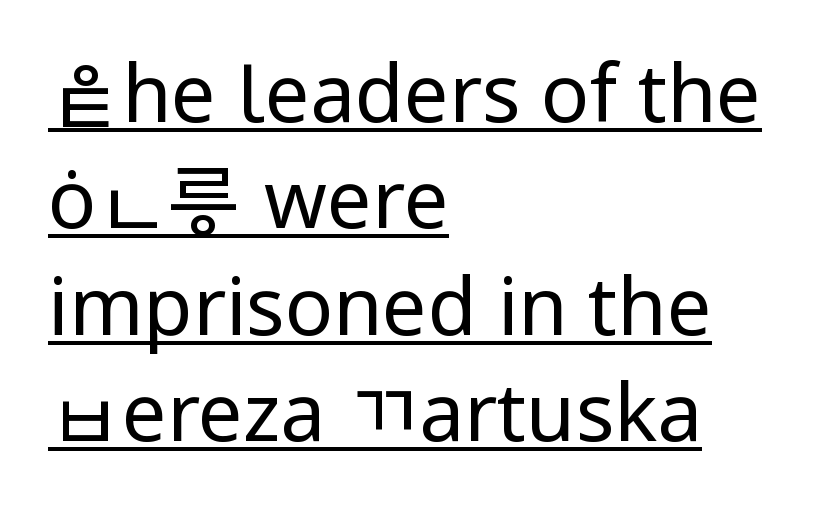
Q: Is the text bold? A: No.
Q: Is the text italic (slanted)? A: No, it is upright.
Q: Is the typeface a serif or a sans-serif typeface? A: Sans-serif.
Q: Is the text underlined? A: Yes.
Q: How is the paragraph aligned? A: Left-aligned.
Q: Is the spacing between letters normal or unusually wide? A: Normal.
Q: Is the spacing between lines tight, normal or loose? A: Normal.
Q: Width (condensed, normal, or wide)? A: Normal.
Q: Stroke contrast? A: Low.
Q: x-height? A: Medium.
Q: Monospaced? A: No.
